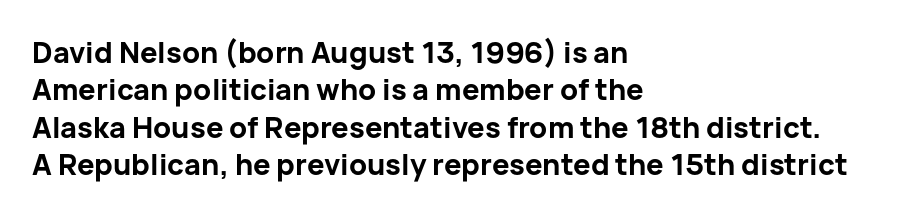
{"serif": "no", "italic": "no", "bold": "yes", "weight": "bold", "width": "normal", "stroke_contrast": "low", "x_height": "medium", "monospaced": "no", "underline": "no", "align": "left", "line_spacing": "normal", "line_spacing_ratio": 1.29, "letter_spacing": "normal", "letter_spacing_em": 0.0, "glyph_px": 29}
